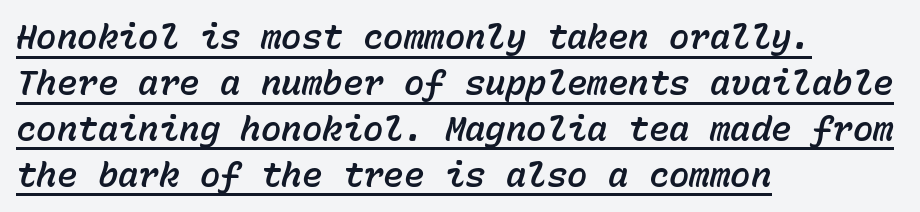
The image shows 34 px text type, italic (leaning right), monospaced; set left-aligned, normal line spacing (1.35x), normal letter spacing, underlined; low stroke contrast and a medium x-height.
